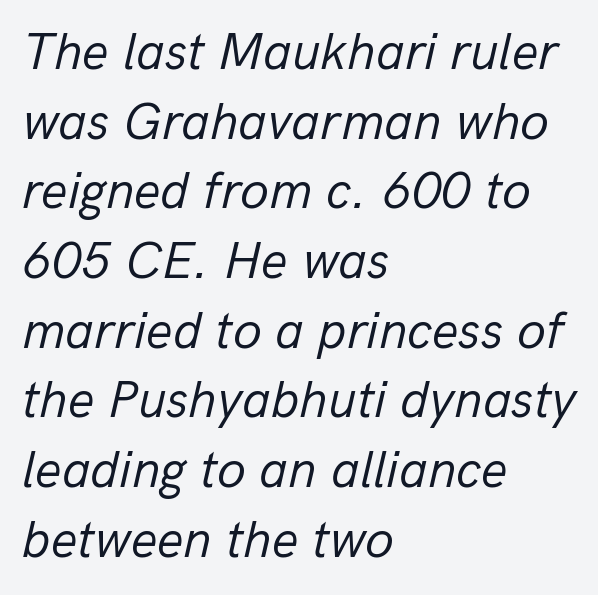
Q: Is the text bold? A: No.
Q: Is the text italic (slanted)? A: Yes, it leans right by about 13 degrees.
Q: Is the text underlined? A: No.
Q: How is the paragraph aligned? A: Left-aligned.
Q: Is the spacing between letters normal or unusually wide? A: Normal.
Q: Is the spacing between lines tight, normal or loose? A: Normal.
Q: Width (condensed, normal, or wide)? A: Normal.
Q: Stroke contrast? A: Low.
Q: x-height? A: Medium.
Q: Monospaced? A: No.
